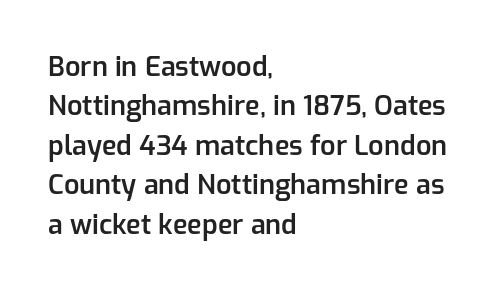
Q: Is the text bold? A: Semi-bold.
Q: Is the text italic (slanted)? A: No, it is upright.
Q: Is the text underlined? A: No.
Q: How is the paragraph aligned? A: Left-aligned.
Q: Is the spacing between letters normal or unusually wide? A: Normal.
Q: Is the spacing between lines tight, normal or loose? A: Normal.
